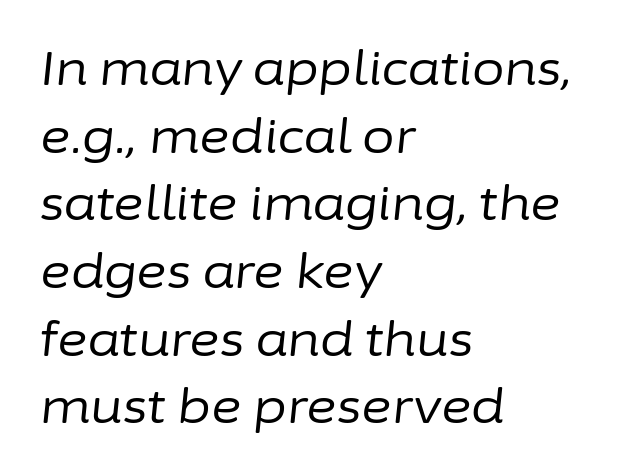
Heft: none added — not bold. The tracking reads as untouched default to a designer's eye. The leading is moderate, giving the passage an even texture. Italic: yes, the glyphs are oblique. Descenders are the only things crossing below the line.
